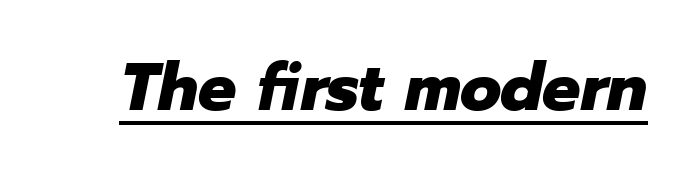
Looks like someone drew a line under every word here. Tall strokes in this sample are angled rather than plumb. Compared with an ordinary text face, these strokes are far heavier — a full bold. The type is set solid horizontally, with unmodified tracking. The passage shown is typed in a proportional face where columns would drift.
